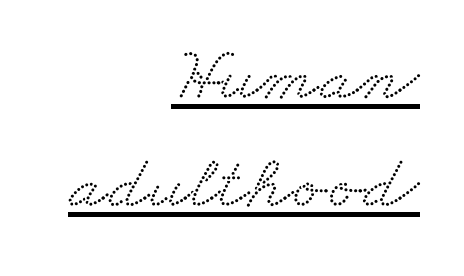
The image shows 77 px wide serif type; set right-aligned, normal line spacing (1.4x), normal letter spacing, underlined; medium stroke contrast and a small x-height.
